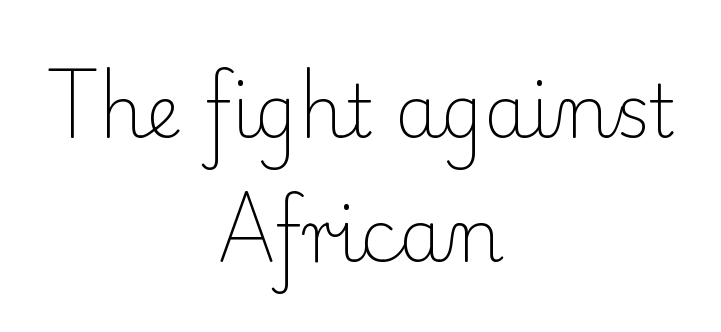
{"serif": "yes", "italic": "no", "bold": "no", "weight": "light", "width": "normal", "stroke_contrast": "low", "x_height": "small", "monospaced": "no", "underline": "no", "align": "center", "line_spacing_ratio": 1.72, "letter_spacing": "normal", "letter_spacing_em": 0.0, "glyph_px": 72}
